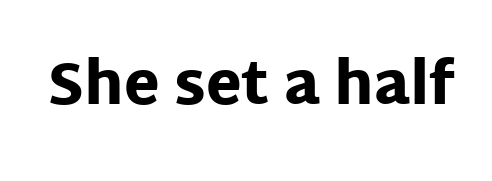
{"serif": "no", "italic": "no", "bold": "yes", "weight": "heavy", "width": "normal", "stroke_contrast": "low", "x_height": "large", "monospaced": "no", "underline": "no", "letter_spacing": "normal", "letter_spacing_em": 0.0, "glyph_px": 58}
